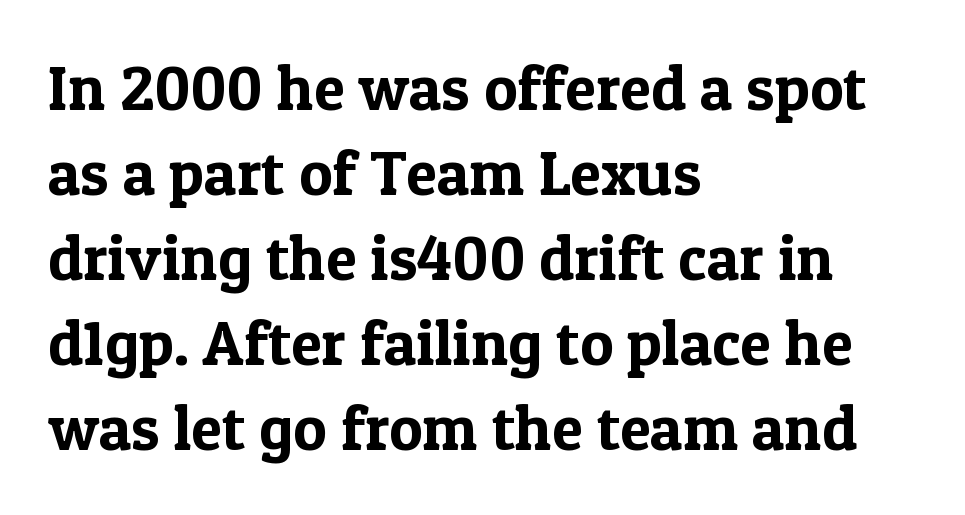
The image shows 63 px serif type, upright; set left-aligned, normal line spacing (1.35x), normal letter spacing, not underlined; a medium x-height.
